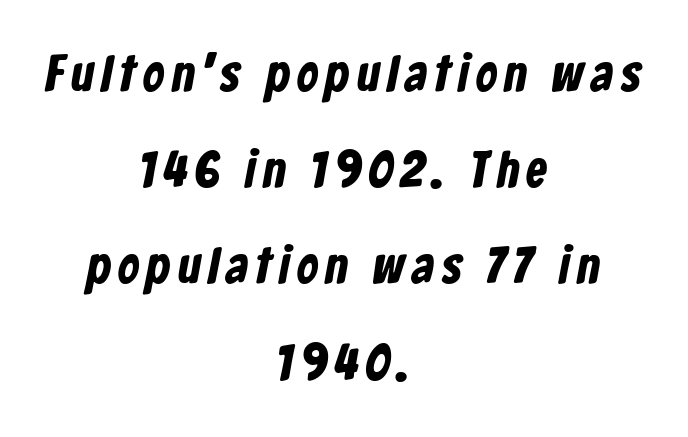
If you folded the block vertically in half, each line would mirror itself in length. This sample uses a sans-serif face. Lines of text with bare space underneath. Spacing verdict: proportional, widths tailored to each character.
